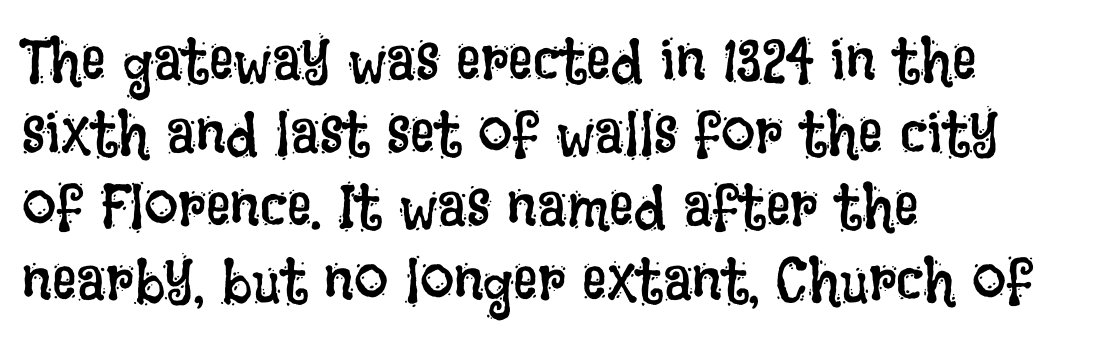
No chunkiness to these letters — they're not bold. These lines were composed using upright roman letters. Clear beneath every line of the passage. The compositor pushed each line to the left boundary.
